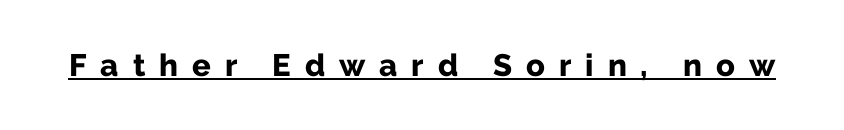
Q: Is the text bold? A: Yes.
Q: Is the text italic (slanted)? A: No, it is upright.
Q: Is the typeface a serif or a sans-serif typeface? A: Sans-serif.
Q: Is the text underlined? A: Yes.
Q: Is the spacing between letters normal or unusually wide? A: Unusually wide.
Q: Width (condensed, normal, or wide)? A: Normal.
Q: Stroke contrast? A: Low.
Q: x-height? A: Medium.
Q: Monospaced? A: No.
